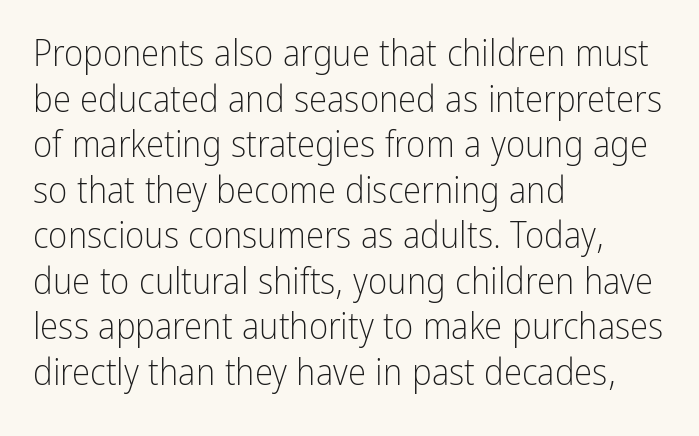
Tall strokes in this sample are plumb rather than angled. Plain, unruled lines of type. Characters follow at the spacing the type designer built in. This sample has the flowing, uneven cadence of proportional lettering. Note: no serifs on the glyphs. Is this a heavy cut? Hardly; it is regular or lighter.
